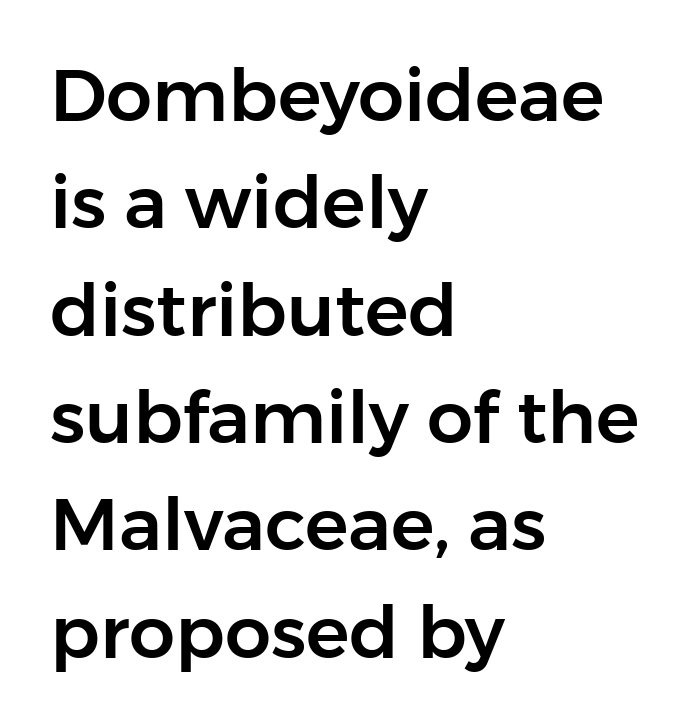
Q: Is the text italic (slanted)? A: No, it is upright.
Q: Is the typeface a serif or a sans-serif typeface? A: Sans-serif.
Q: Is the text underlined? A: No.
Q: How is the paragraph aligned? A: Left-aligned.
Q: Is the spacing between letters normal or unusually wide? A: Normal.
Q: Is the spacing between lines tight, normal or loose? A: Normal.
Q: Width (condensed, normal, or wide)? A: Normal.
Q: Stroke contrast? A: Low.
Q: x-height? A: Medium.
Q: Monospaced? A: No.
